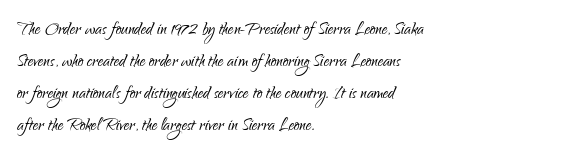
{"bold": "no", "underline": "no", "align": "left", "line_spacing": "normal", "line_spacing_ratio": 1.46, "letter_spacing": "normal", "letter_spacing_em": 0.0, "glyph_px": 22}
